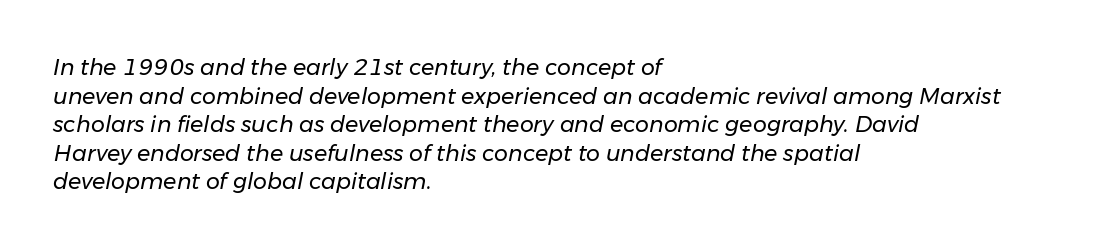
Plain, unruled lines of type. The glyphs look as if they've been sheared to an angle. The strokes carry an ordinary text weight at most. Students, observe: this is what conventionally led text looks like. The lines are quadded left. Glyph-to-glyph distance matches everyday printed text.
